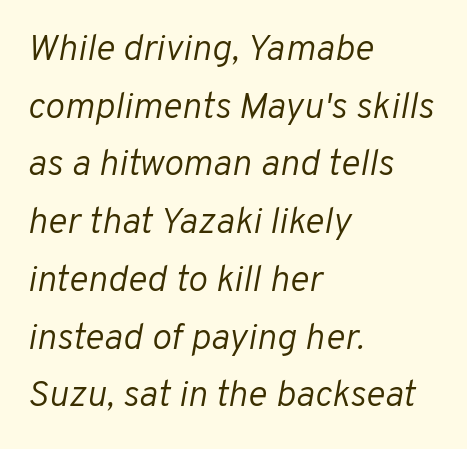
The image shows 37 px light type, italic (leaning right); set left-aligned, normal line spacing (1.56x), normal letter spacing, not underlined; low stroke contrast and a medium x-height.
